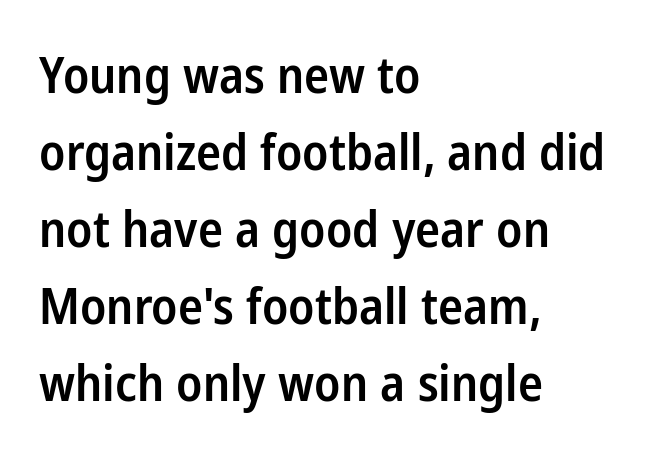
{"serif": "no", "italic": "no", "bold": "semi", "weight": "semibold", "width": "condensed", "stroke_contrast": "low", "x_height": "medium", "monospaced": "no", "underline": "no", "align": "left", "line_spacing": "normal", "line_spacing_ratio": 1.54, "letter_spacing": "normal", "letter_spacing_em": 0.0, "glyph_px": 50}
